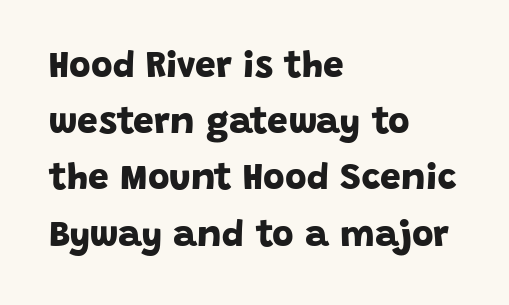
Q: Is the text bold? A: Yes.
Q: Is the typeface a serif or a sans-serif typeface? A: Sans-serif.
Q: Is the text underlined? A: No.
Q: How is the paragraph aligned? A: Left-aligned.
Q: Is the spacing between letters normal or unusually wide? A: Normal.
Q: Is the spacing between lines tight, normal or loose? A: Normal.
Q: Width (condensed, normal, or wide)? A: Normal.
Q: Stroke contrast? A: Low.
Q: x-height? A: Large.
Q: Monospaced? A: No.
